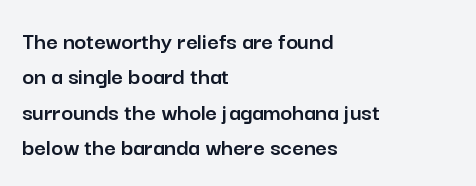
Q: Is the text italic (slanted)? A: No, it is upright.
Q: Is the text underlined? A: No.
Q: How is the paragraph aligned? A: Left-aligned.
Q: Is the spacing between letters normal or unusually wide? A: Normal.
Q: Is the spacing between lines tight, normal or loose? A: Normal.
